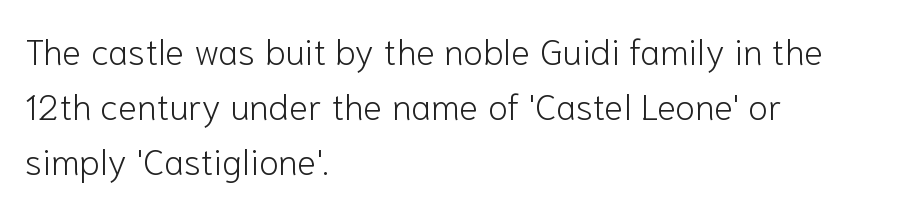
{"serif": "no", "italic": "no", "bold": "no", "weight": "light", "width": "normal", "stroke_contrast": "low", "x_height": "medium", "monospaced": "no", "underline": "no", "align": "left", "line_spacing": "normal", "line_spacing_ratio": 1.53, "letter_spacing": "normal", "letter_spacing_em": 0.0, "glyph_px": 36}
